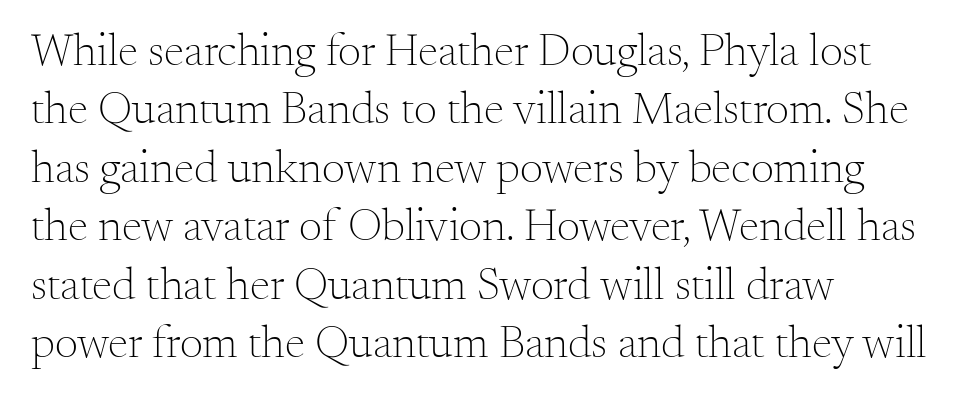
Words float on clear page, feet unadorned. Do the characters align in a grid? No, the font is proportional. Inter-character spacing is left at the font's built-in metrics. Bold? No — there's no thickening of the strokes. You can tell from the footed stems that serif type was used. Does the lettering tilt? It doesn't — this is upright.
